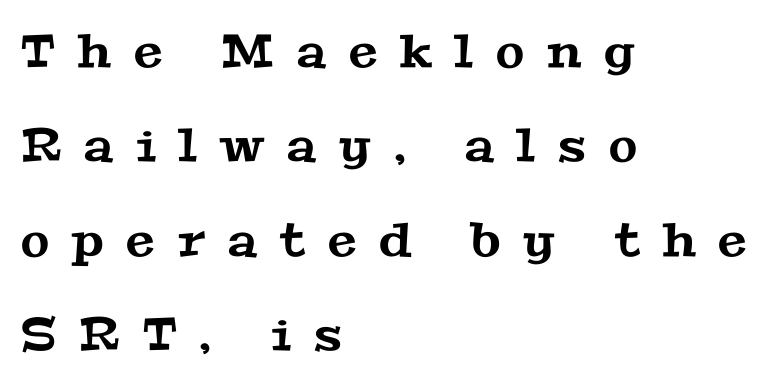
Q: Is the typeface a serif or a sans-serif typeface? A: Serif.
Q: Is the text underlined? A: No.
Q: How is the paragraph aligned? A: Left-aligned.
Q: Is the spacing between letters normal or unusually wide? A: Unusually wide.
Q: Is the spacing between lines tight, normal or loose? A: Loose.
Q: Width (condensed, normal, or wide)? A: Wide.
Q: Stroke contrast? A: Medium.
Q: x-height? A: Medium.
Q: Monospaced? A: No.
